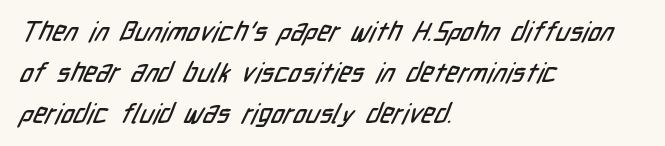
Q: Is the text underlined? A: No.
Q: How is the paragraph aligned? A: Left-aligned.
Q: Is the spacing between letters normal or unusually wide? A: Normal.
Q: Is the spacing between lines tight, normal or loose? A: Normal.
